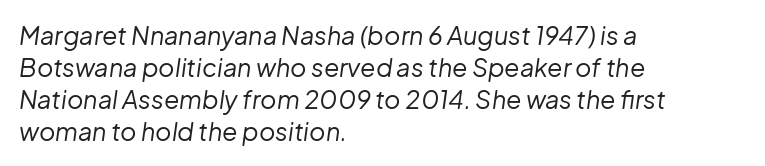
Q: Is the text bold? A: No.
Q: Is the text italic (slanted)? A: Yes, it leans right by about 8 degrees.
Q: Is the text underlined? A: No.
Q: How is the paragraph aligned? A: Left-aligned.
Q: Is the spacing between letters normal or unusually wide? A: Normal.
Q: Is the spacing between lines tight, normal or loose? A: Normal.
